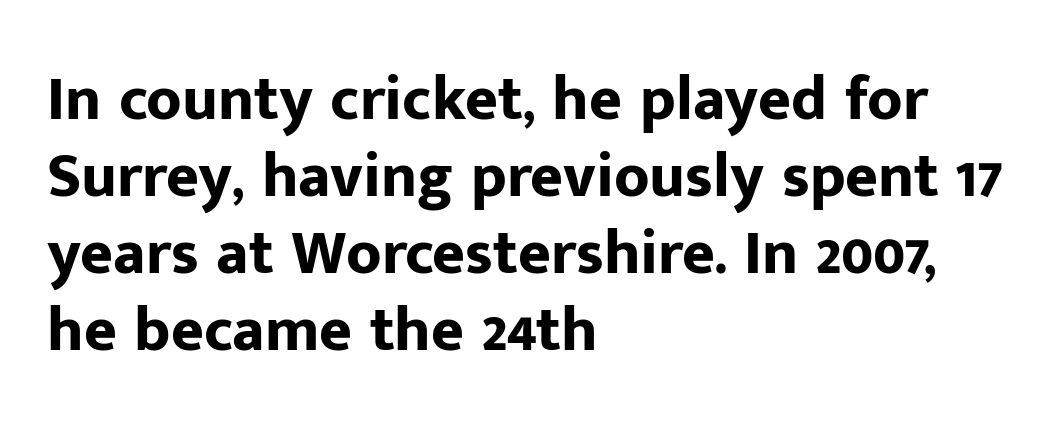
Q: Is the text bold? A: Yes.
Q: Is the text italic (slanted)? A: No, it is upright.
Q: Is the typeface a serif or a sans-serif typeface? A: Sans-serif.
Q: Is the text underlined? A: No.
Q: How is the paragraph aligned? A: Left-aligned.
Q: Is the spacing between letters normal or unusually wide? A: Normal.
Q: Width (condensed, normal, or wide)? A: Normal.
Q: Stroke contrast? A: Low.
Q: x-height? A: Medium.
Q: Monospaced? A: No.
